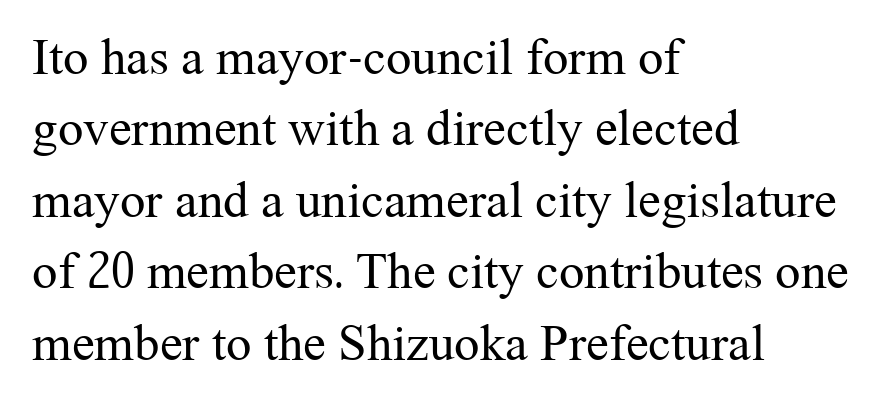
{"serif": "yes", "italic": "no", "bold": "no", "weight": "regular", "width": "normal", "stroke_contrast": "medium", "x_height": "medium", "monospaced": "no", "underline": "no", "align": "left", "line_spacing": "normal", "line_spacing_ratio": 1.4, "letter_spacing": "normal", "letter_spacing_em": 0.0, "glyph_px": 51}
